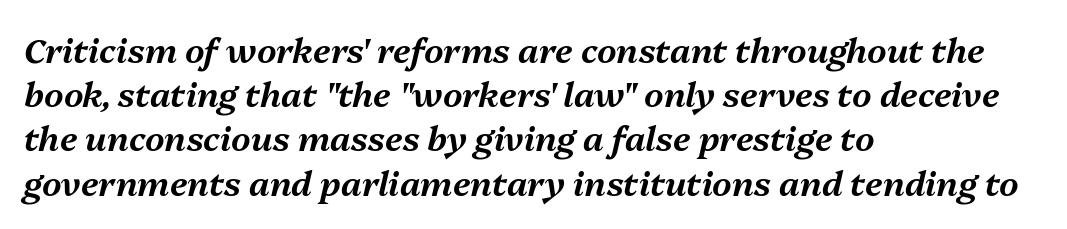
{"italic": "yes", "lean": "right", "slant_degrees": 13, "width": "normal", "stroke_contrast": "medium", "x_height": "medium", "monospaced": "no", "underline": "no", "align": "left", "line_spacing": "normal", "line_spacing_ratio": 1.3, "letter_spacing": "normal", "letter_spacing_em": 0.0, "glyph_px": 34}
